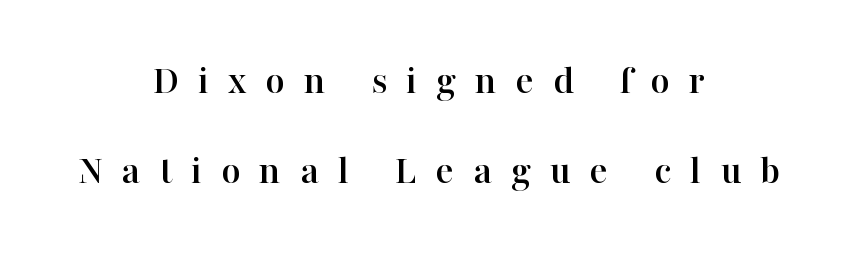
Q: Is the text italic (slanted)? A: No, it is upright.
Q: Is the typeface a serif or a sans-serif typeface? A: Serif.
Q: Is the text underlined? A: No.
Q: How is the paragraph aligned? A: Centered.
Q: Is the spacing between letters normal or unusually wide? A: Unusually wide.
Q: Is the spacing between lines tight, normal or loose? A: Loose.
Q: Width (condensed, normal, or wide)? A: Normal.
Q: Stroke contrast? A: High.
Q: x-height? A: Medium.
Q: Monospaced? A: No.
